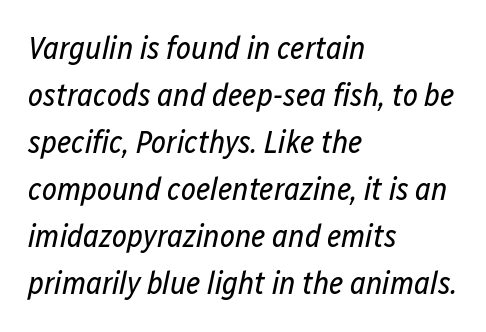
{"italic": "yes", "lean": "right", "slant_degrees": 12, "bold": "no", "weight": "regular", "width": "condensed", "stroke_contrast": "low", "x_height": "medium", "monospaced": "no", "underline": "no", "align": "left", "line_spacing": "normal", "line_spacing_ratio": 1.47, "letter_spacing": "normal", "letter_spacing_em": 0.0, "glyph_px": 32}
